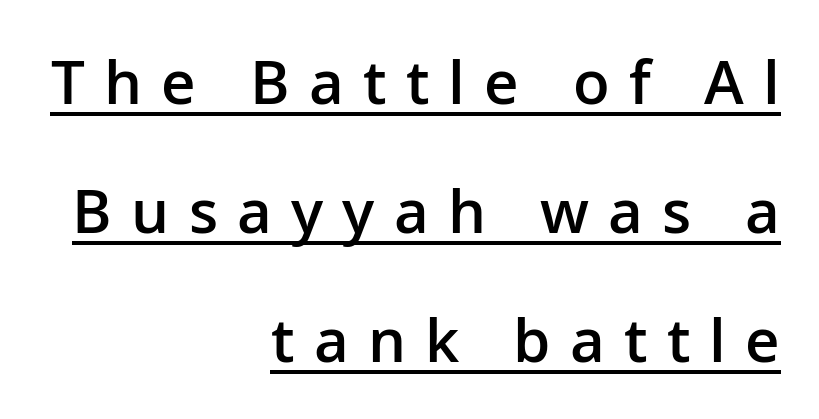
{"serif": "no", "italic": "no", "bold": "semi", "weight": "semibold", "width": "normal", "stroke_contrast": "low", "x_height": "medium", "monospaced": "no", "underline": "yes", "align": "right", "line_spacing": "loose", "line_spacing_ratio": 2.15, "letter_spacing": "wide", "letter_spacing_em": 0.32, "glyph_px": 60}
